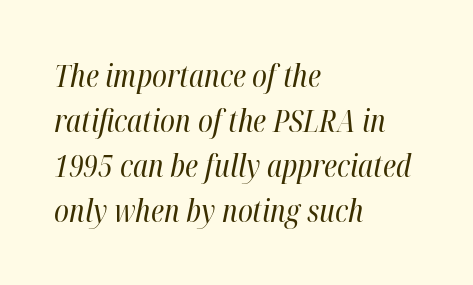
{"italic": "yes", "lean": "right", "slant_degrees": 12, "bold": "no", "weight": "regular", "width": "condensed", "stroke_contrast": "high", "x_height": "medium", "monospaced": "no", "underline": "no", "align": "left", "line_spacing": "normal", "line_spacing_ratio": 1.5, "letter_spacing": "normal", "letter_spacing_em": 0.0, "glyph_px": 30}
